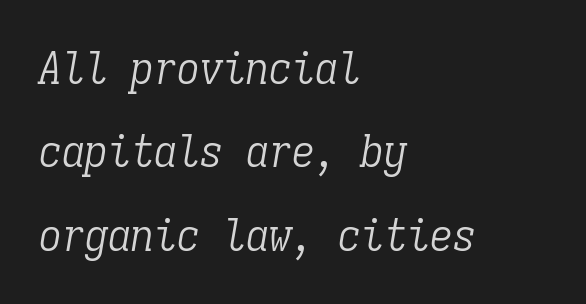
The image shows 46 px light, condensed serif type, italic (leaning right), monospaced; set left-aligned, line spacing 1.81x, normal letter spacing, not underlined; low stroke contrast and a medium x-height.
